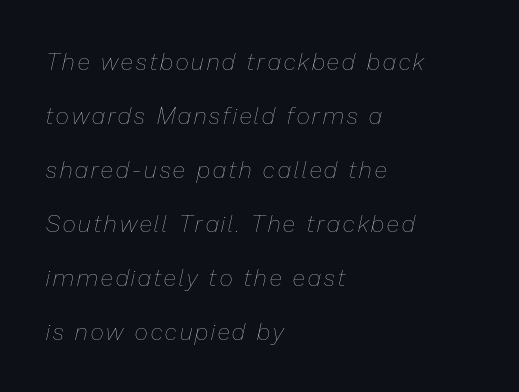
The image shows 23 px text type, italic (leaning right); set left-aligned, loose line spacing (2.35x), not underlined.
